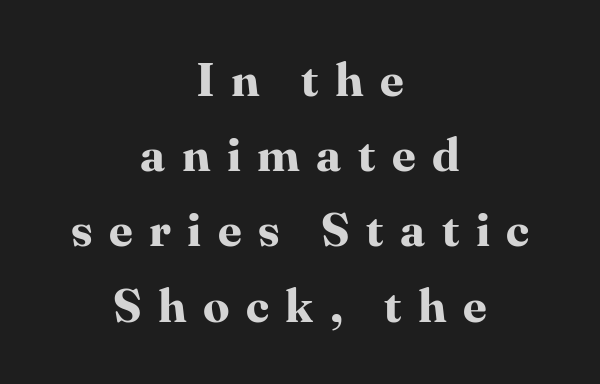
Q: Is the text bold? A: Yes.
Q: Is the text italic (slanted)? A: No, it is upright.
Q: Is the typeface a serif or a sans-serif typeface? A: Serif.
Q: Is the text underlined? A: No.
Q: How is the paragraph aligned? A: Centered.
Q: Is the spacing between letters normal or unusually wide? A: Unusually wide.
Q: Is the spacing between lines tight, normal or loose? A: Normal.
Q: Width (condensed, normal, or wide)? A: Normal.
Q: Stroke contrast? A: High.
Q: x-height? A: Medium.
Q: Monospaced? A: No.
